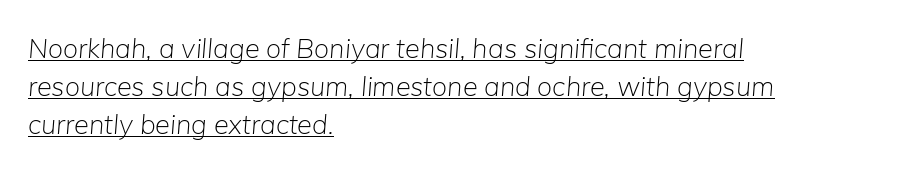
The image shows 27 px text type, italic (leaning right); set left-aligned, normal line spacing (1.4x), normal letter spacing, underlined.
